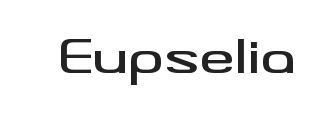
{"serif": "no", "italic": "no", "width": "wide", "stroke_contrast": "medium", "x_height": "small", "monospaced": "no", "underline": "no", "letter_spacing": "normal", "letter_spacing_em": 0.0, "glyph_px": 44}
